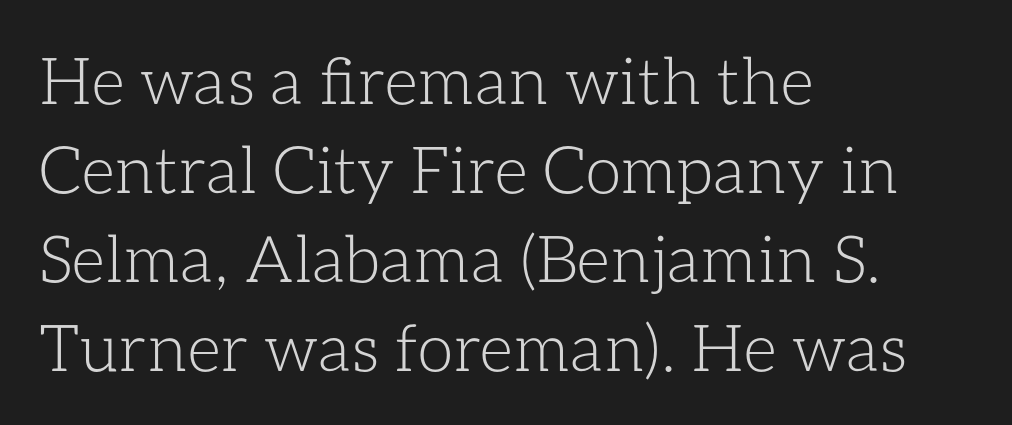
{"italic": "no", "bold": "no", "weight": "light", "width": "normal", "stroke_contrast": "low", "x_height": "medium", "monospaced": "no", "underline": "no", "align": "left", "line_spacing": "normal", "line_spacing_ratio": 1.37, "letter_spacing": "normal", "letter_spacing_em": 0.0, "glyph_px": 65}
